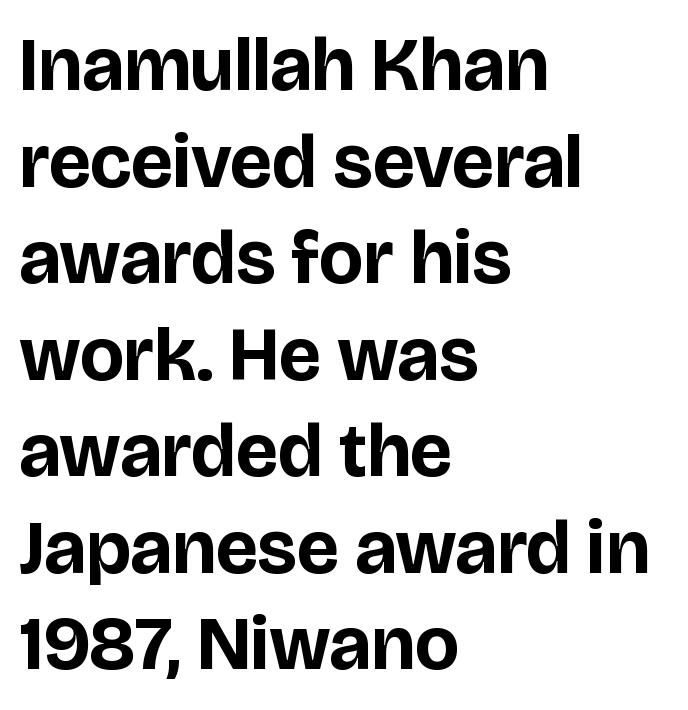
Q: Is the text bold? A: Yes.
Q: Is the text italic (slanted)? A: No, it is upright.
Q: Is the typeface a serif or a sans-serif typeface? A: Sans-serif.
Q: Is the text underlined? A: No.
Q: How is the paragraph aligned? A: Left-aligned.
Q: Is the spacing between letters normal or unusually wide? A: Normal.
Q: Is the spacing between lines tight, normal or loose? A: Normal.
Q: Width (condensed, normal, or wide)? A: Normal.
Q: Stroke contrast? A: Low.
Q: x-height? A: Large.
Q: Monospaced? A: No.
